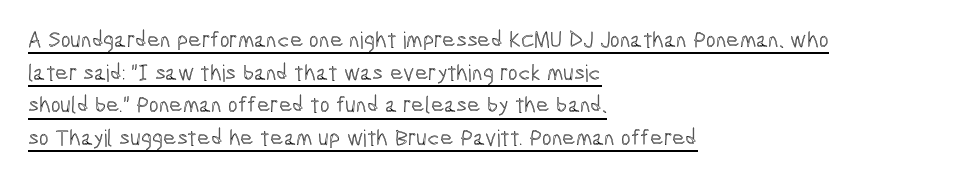
Layout note: lines flush left. Normally led — the rows are evenly, conventionally spaced. Short note: letters normally spaced. No italicization has been applied; the sample stays upright. A continuous stroke trails under the words, as in a hyperlink.
